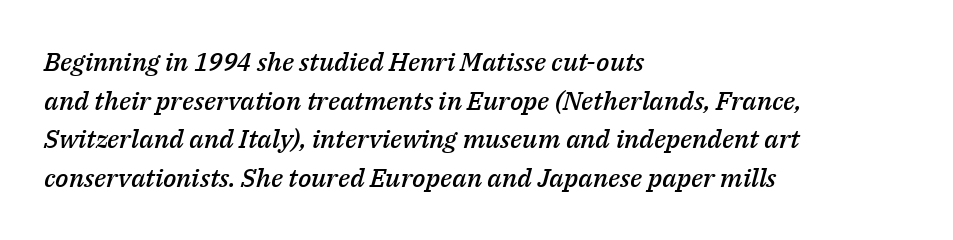
The space directly below the letters is spotless. The passage shown is semibold, sitting just below true bold. An italicized treatment has been applied to the whole sample. Summary of vertical rhythm: regular, with standard interline spacing. A classic flush-left, rag-right setting is used for this passage. Spacing between characters is what you'd get straight out of the box.
